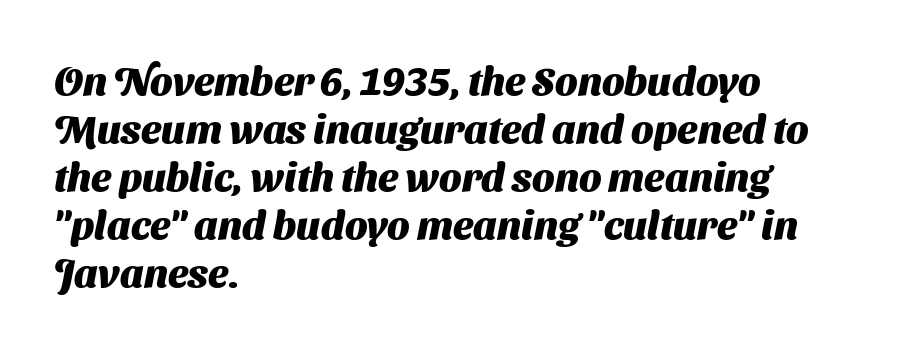
The image shows 40 px heavy sans-serif type; set left-aligned, line spacing 1.2x, normal letter spacing, not underlined; medium stroke contrast and a medium x-height.
